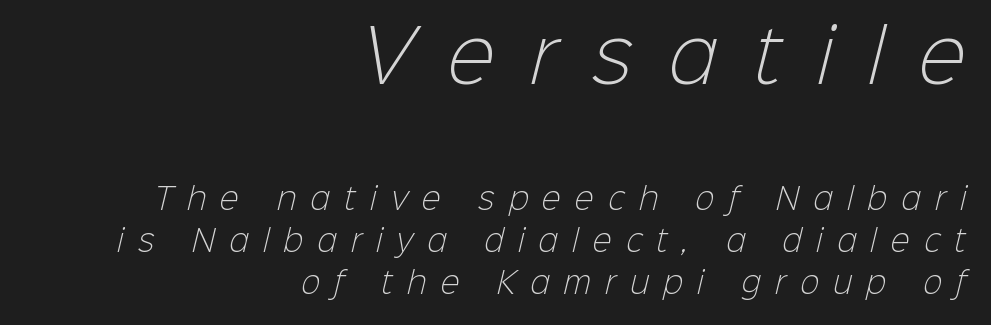
{"serif": "no", "bold": "no", "weight": "light", "width": "normal", "stroke_contrast": "low", "x_height": "medium", "monospaced": "no", "underline": "no", "align": "right", "line_spacing": "normal", "line_spacing_ratio": 1.44, "letter_spacing": "wide", "letter_spacing_em": 0.49, "larger_block": "first", "size_ratio": 2.48, "glyph_px": 72}
